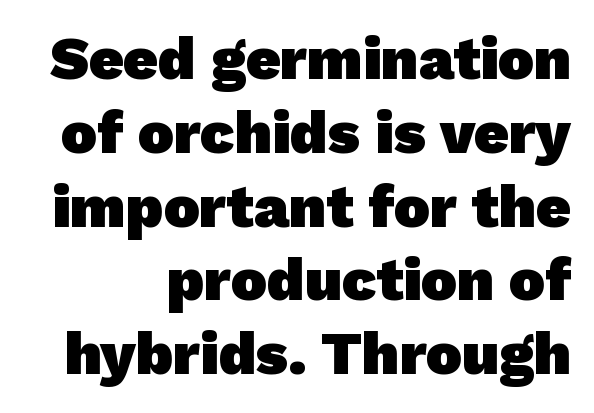
The image shows 60 px heavy sans-serif type; set right-aligned, line spacing 1.23x, normal letter spacing, not underlined; low stroke contrast and a medium x-height.
